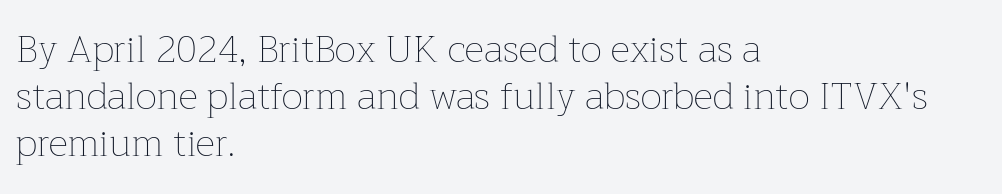
Q: Is the text bold? A: No.
Q: Is the text italic (slanted)? A: No, it is upright.
Q: Is the text underlined? A: No.
Q: How is the paragraph aligned? A: Left-aligned.
Q: Is the spacing between letters normal or unusually wide? A: Normal.
Q: Width (condensed, normal, or wide)? A: Normal.
Q: Stroke contrast? A: Low.
Q: x-height? A: Medium.
Q: Monospaced? A: No.
